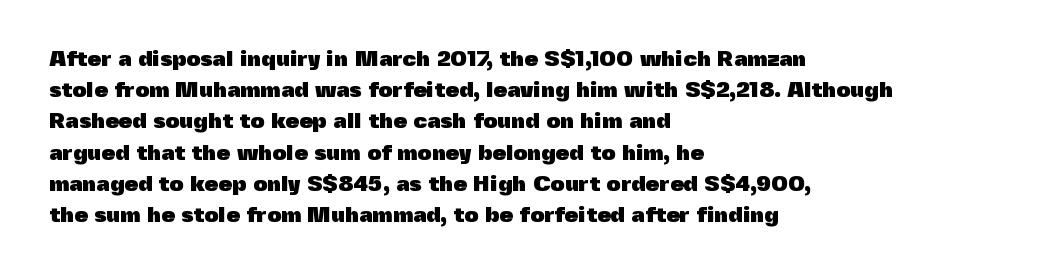
{"italic": "no", "bold": "yes", "underline": "no", "align": "left", "line_spacing": "normal", "line_spacing_ratio": 1.42, "letter_spacing": "normal", "letter_spacing_em": 0.0, "glyph_px": 22}
